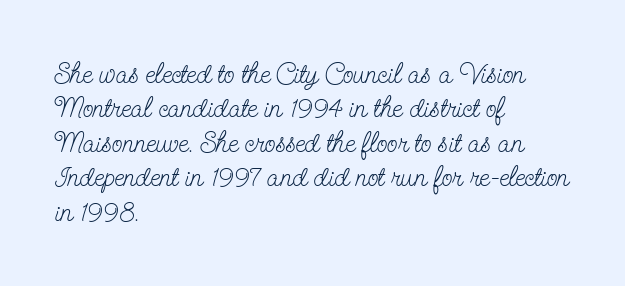
The image shows 28 px light, condensed serif type; set left-aligned, line spacing 1.23x, normal letter spacing, not underlined; low stroke contrast and a small x-height.
